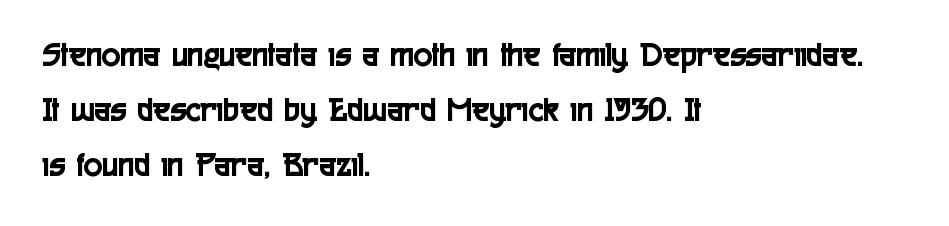
The rag falls on the right side of this text block. You could not count columns in this text — the font is proportionally spaced. When letters stand straight like this, we call the style roman or upright. Examine the stroke ends and you'll find no serifs. This sample keeps an unexceptional amount of space between lines. The strip under each line holds only bare page.
